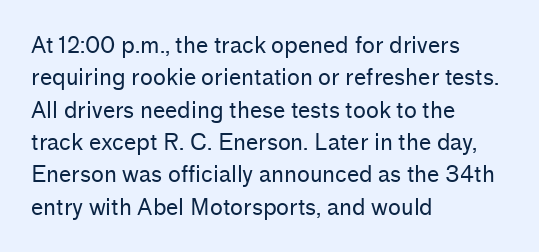
Q: Is the text bold? A: No.
Q: Is the text italic (slanted)? A: No, it is upright.
Q: Is the text underlined? A: No.
Q: How is the paragraph aligned? A: Left-aligned.
Q: Is the spacing between letters normal or unusually wide? A: Normal.
Q: Is the spacing between lines tight, normal or loose? A: Normal.
